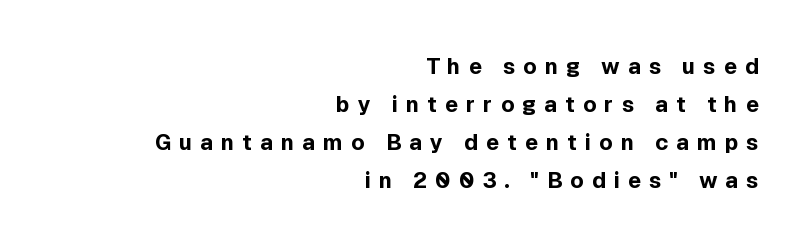
The image shows 22 px bold type, upright; set right-aligned, line spacing 1.72x, unusually wide letter spacing (+0.36 em), not underlined.
